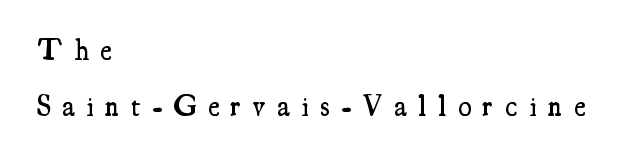
The image shows 30 px semibold, condensed serif type, upright; set left-aligned, line spacing 1.86x, unusually wide letter spacing (+0.39 em), not underlined; medium stroke contrast and a small x-height.
